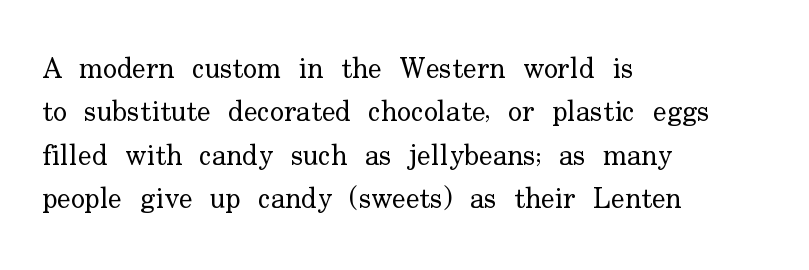
Descenders hang freely into open space. The designer went with a serif here, giving each stem small feet. The vertical gap from one line to the next is medium. Visually the block forms a straight wall on the left and a jagged coastline on the right. This rendering leaves character spacing at its baseline value. Vertical strokes here are truly vertical.
